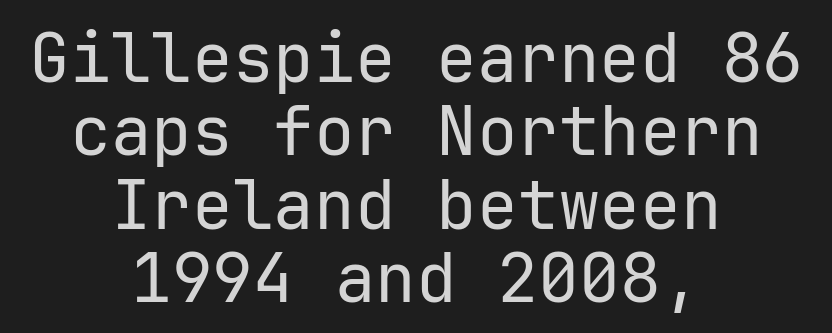
The image shows 68 px regular-weight sans-serif type, upright; set centered, tight line spacing (1.08x), normal letter spacing, not underlined; low stroke contrast and a medium x-height.
